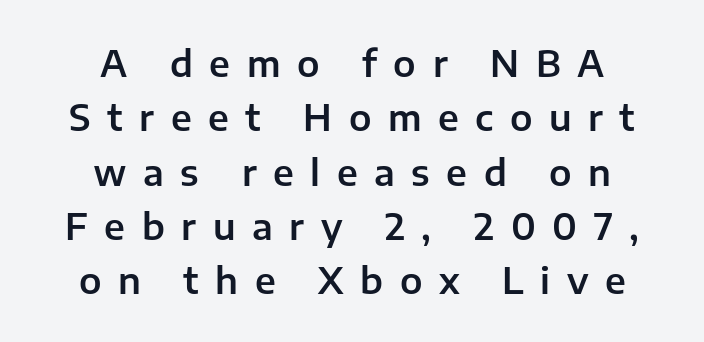
The image shows 36 px sans-serif type, upright; set centered, normal line spacing (1.51x), unusually wide letter spacing (+0.46 em), not underlined; low stroke contrast and a medium x-height.
